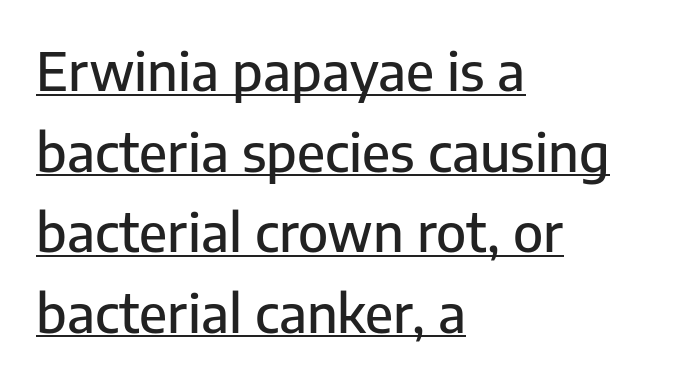
Nothing unusual about the tracking: characters are spaced as the font intends. The setting favours the left margin, as ordinary paragraphs usually do. The font's upright variant was chosen for this text. Unlike a traditional serif, this face leaves its strokes unadorned. Baseline-to-baseline distance is the conventional proportion of letter height.
